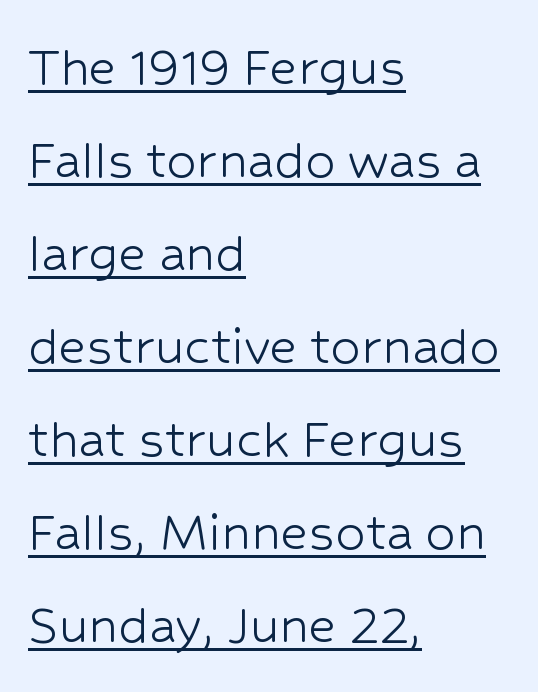
The image shows 60 px light sans-serif type, upright; set left-aligned, normal line spacing (1.55x), normal letter spacing, underlined; low stroke contrast and a medium x-height.
